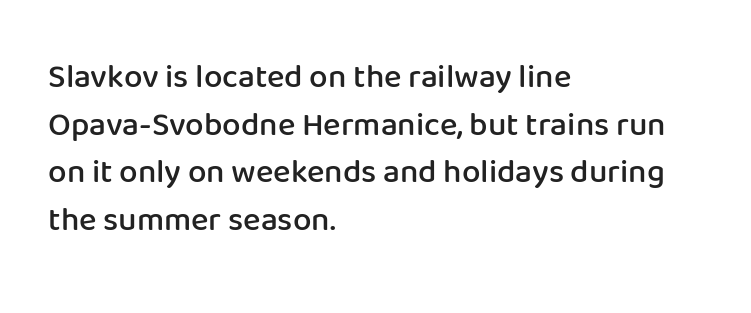
The image shows 33 px semibold sans-serif type, upright; set left-aligned, normal line spacing (1.44x), normal letter spacing, not underlined; low stroke contrast and a medium x-height.
